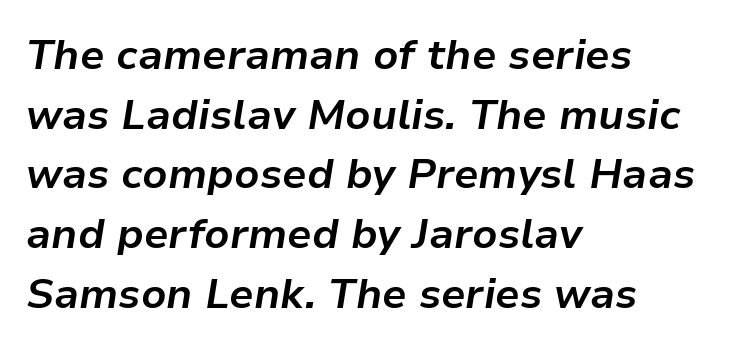
The passage shown is typed in a proportional face where columns would drift. Leading matches the norm, producing a regular column. Quick note: underline off. What weight is shown? A full bold with thick strokes. Does the lettering tilt? It does — this is italic.
